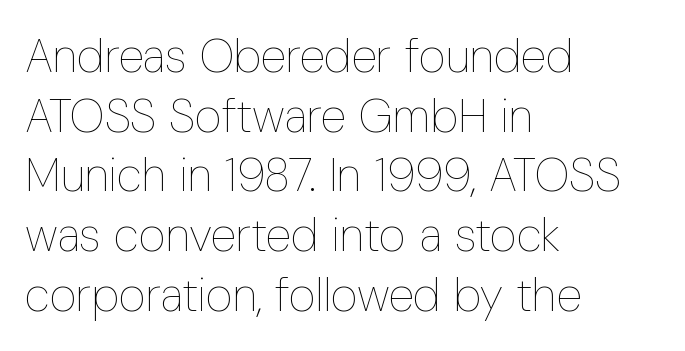
Nobody drew a line under any word here. This sample has the flowing, uneven cadence of proportional lettering. Is there much room between lines? A standard amount, neither cramped nor airy. Typeset ragged right — the left edge is the straight one.
